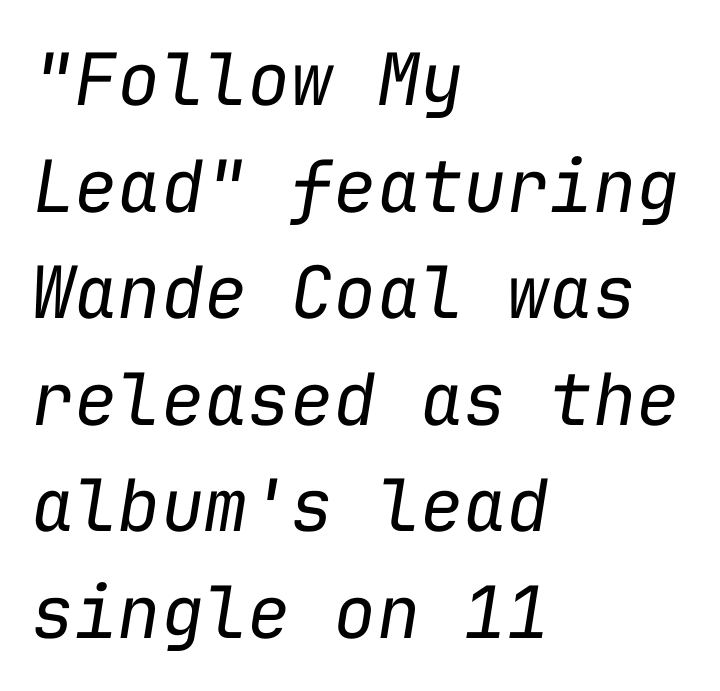
The image shows 72 px regular-weight type, italic (leaning right), monospaced; set left-aligned, normal line spacing (1.48x), normal letter spacing, not underlined; low stroke contrast and a medium x-height.
